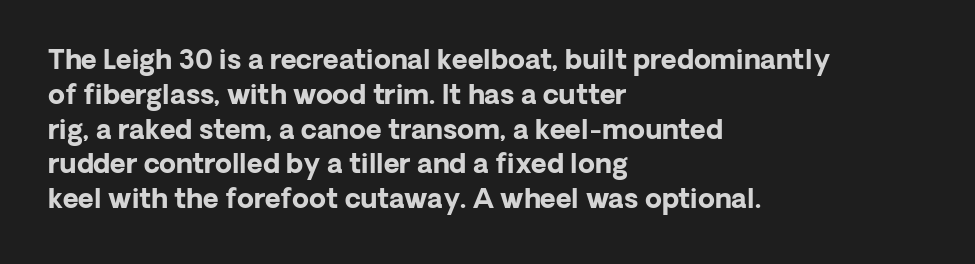
{"italic": "no", "bold": "yes", "underline": "no", "align": "left", "line_spacing": "normal", "line_spacing_ratio": 1.29, "letter_spacing": "normal", "letter_spacing_em": 0.0, "glyph_px": 27}
